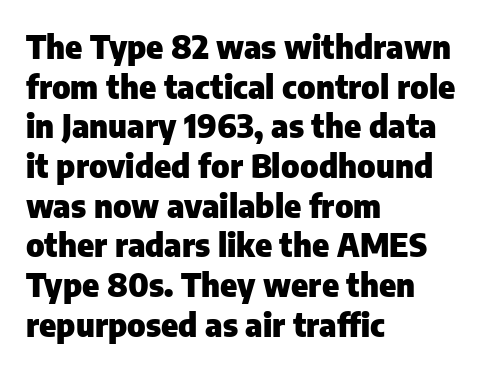
The image shows 32 px heavy sans-serif type, upright; set left-aligned, line spacing 1.24x, normal letter spacing, not underlined; low stroke contrast and a medium x-height.
